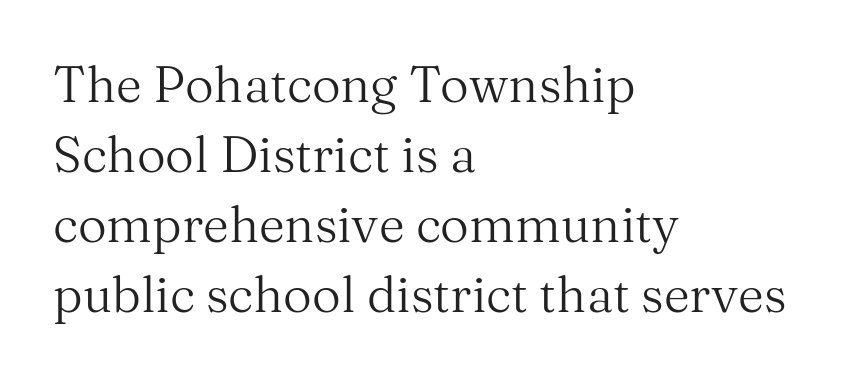
Q: Is the text bold? A: No.
Q: Is the text italic (slanted)? A: No, it is upright.
Q: Is the typeface a serif or a sans-serif typeface? A: Serif.
Q: Is the text underlined? A: No.
Q: How is the paragraph aligned? A: Left-aligned.
Q: Is the spacing between letters normal or unusually wide? A: Normal.
Q: Is the spacing between lines tight, normal or loose? A: Normal.
Q: Width (condensed, normal, or wide)? A: Normal.
Q: Stroke contrast? A: Medium.
Q: x-height? A: Medium.
Q: Monospaced? A: No.
